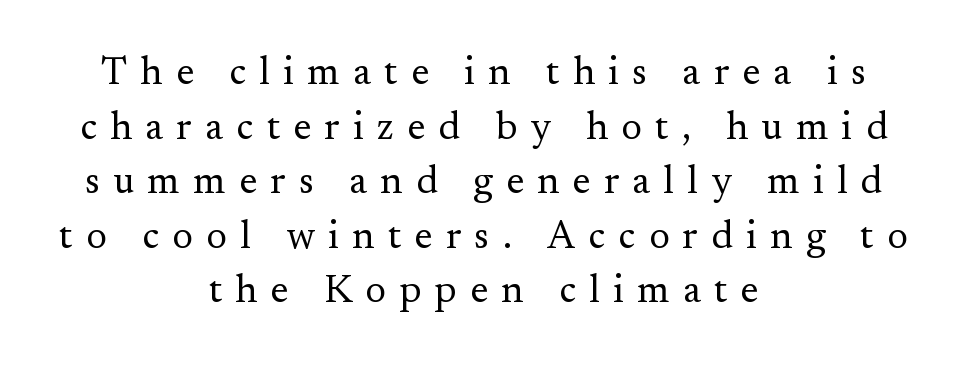
The image shows 39 px regular-weight serif type, upright; set centered, normal line spacing (1.4x), unusually wide letter spacing (+0.34 em), not underlined; medium stroke contrast and a small x-height.
